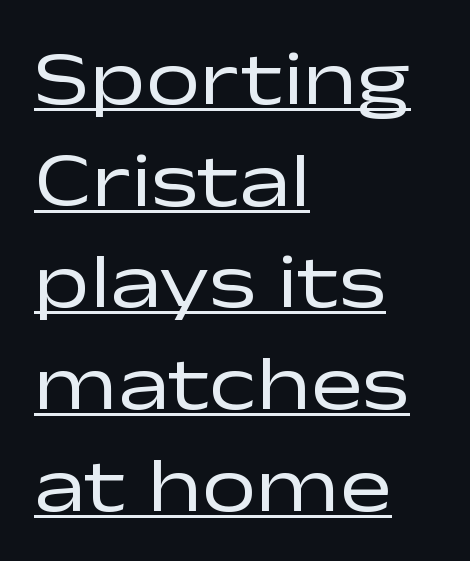
The image shows 77 px regular-weight, wide sans-serif type, upright; set left-aligned, normal line spacing (1.32x), normal letter spacing, underlined; low stroke contrast and a medium x-height.
